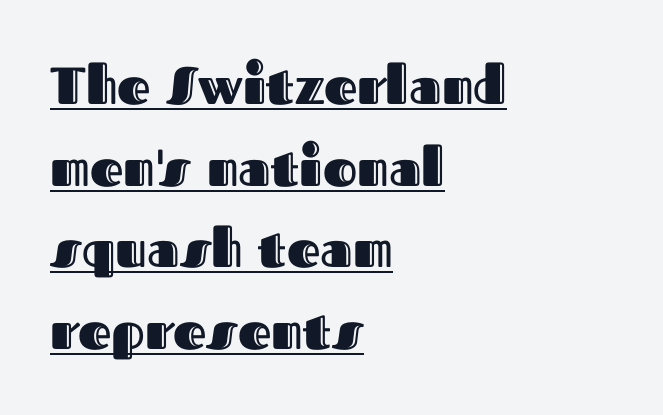
Q: Is the text italic (slanted)? A: No, it is upright.
Q: Is the text underlined? A: Yes.
Q: How is the paragraph aligned? A: Left-aligned.
Q: Is the spacing between letters normal or unusually wide? A: Normal.
Q: Is the spacing between lines tight, normal or loose? A: Normal.
Q: Width (condensed, normal, or wide)? A: Normal.
Q: x-height? A: Medium.
Q: Monospaced? A: No.
